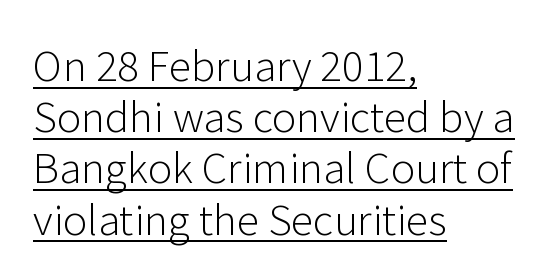
{"serif": "no", "italic": "no", "bold": "no", "weight": "light", "width": "normal", "stroke_contrast": "low", "x_height": "medium", "monospaced": "no", "underline": "yes", "align": "left", "line_spacing": "normal", "line_spacing_ratio": 1.25, "letter_spacing": "normal", "letter_spacing_em": 0.0, "glyph_px": 41}
